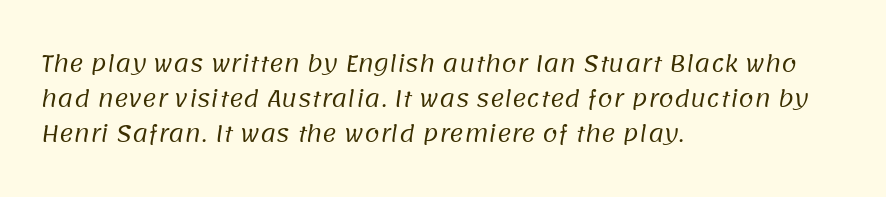
{"bold": "no", "underline": "no", "align": "left", "line_spacing": "normal", "line_spacing_ratio": 1.59, "letter_spacing": "normal", "letter_spacing_em": 0.0, "glyph_px": 22}
